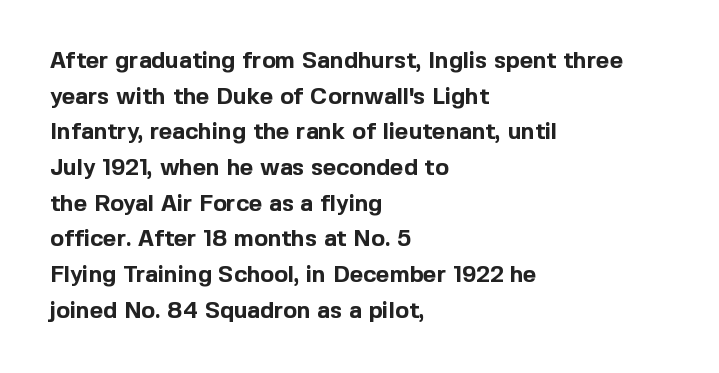
Q: Is the text bold? A: Yes.
Q: Is the text italic (slanted)? A: No, it is upright.
Q: Is the text underlined? A: No.
Q: How is the paragraph aligned? A: Left-aligned.
Q: Is the spacing between letters normal or unusually wide? A: Normal.
Q: Is the spacing between lines tight, normal or loose? A: Normal.
